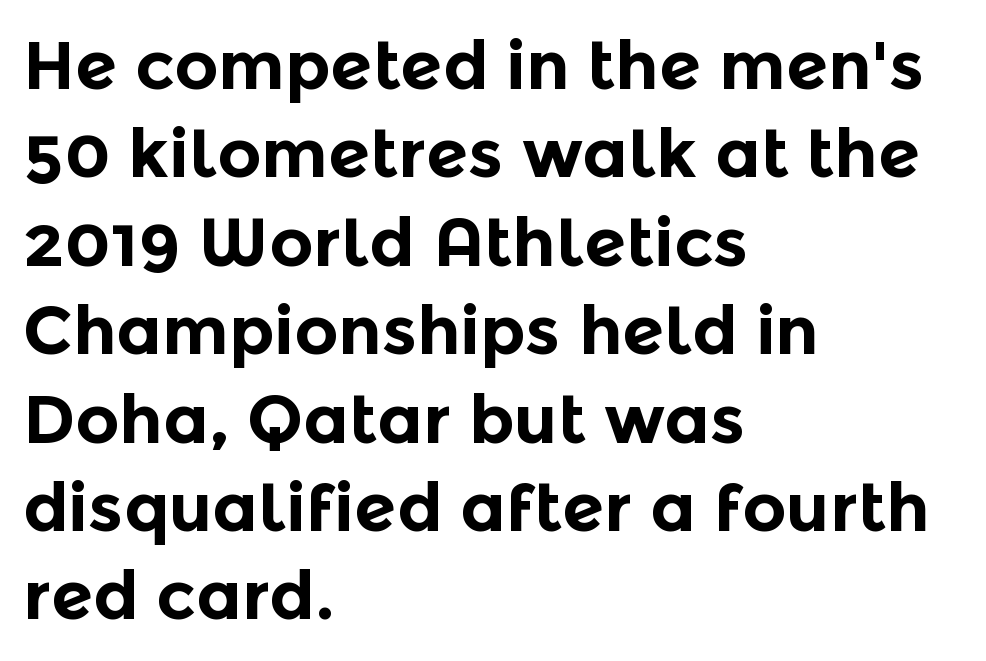
Is this a fixed-width face? No — the glyphs have proportional, varying widths. Nobody touched the tracking dial on this one. The zone under the glyphs is completely vacant. Does the copy run flush right? No — it runs flush left.
